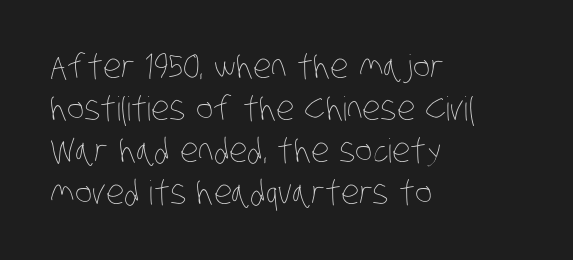
{"bold": "no", "weight": "thin", "width": "condensed", "stroke_contrast": "low", "x_height": "large", "monospaced": "no", "underline": "no", "align": "left", "line_spacing": "normal", "line_spacing_ratio": 1.27, "letter_spacing": "normal", "letter_spacing_em": 0.0, "glyph_px": 33}
